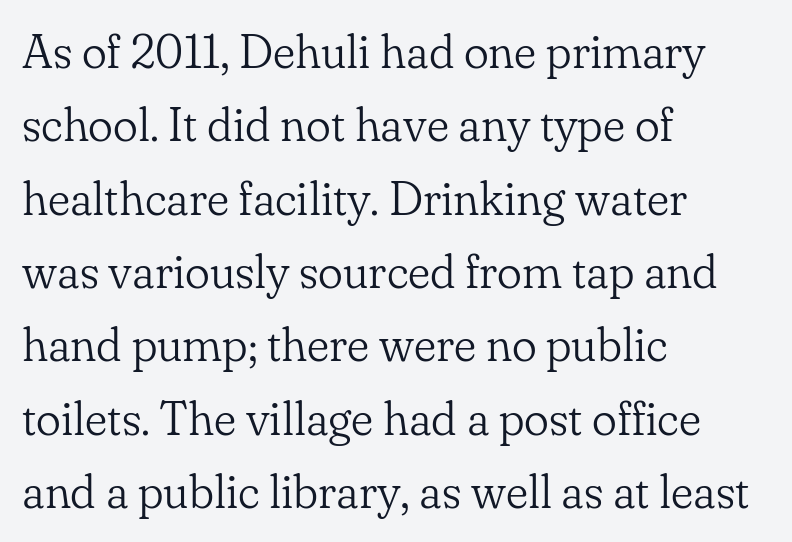
The image shows 47 px light serif type, upright; set left-aligned, normal line spacing (1.56x), normal letter spacing, not underlined; low stroke contrast and a small x-height.
